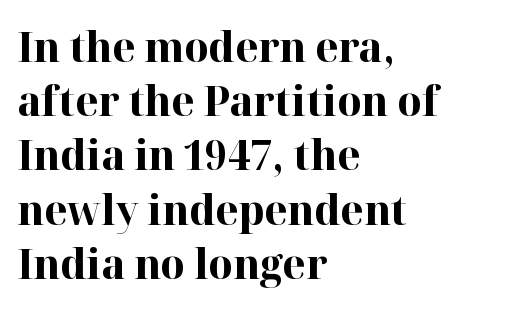
Spacing verdict: proportional, widths tailored to each character. Caption: bold face, heavy strokes. Which margin do the lines hug? The left one — the right edge is uneven. Notice how the stems are strictly vertical — no italics here. The typeface chosen for these lines features serifs.
